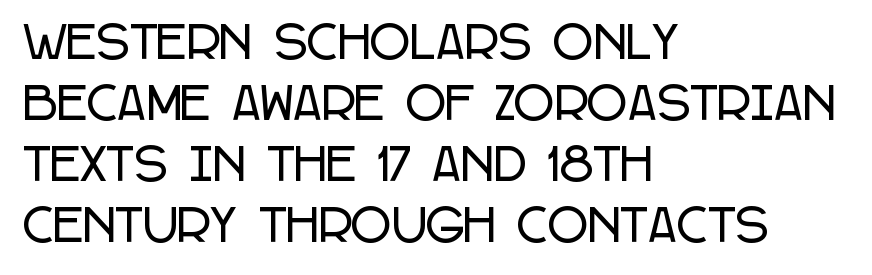
Character widths vary here, with narrow letters taking less room than wide ones. A typesetter would call this zero additional tracking. The lines in this sample share a left origin and differ only in where they stop. Classification — sans serif.
